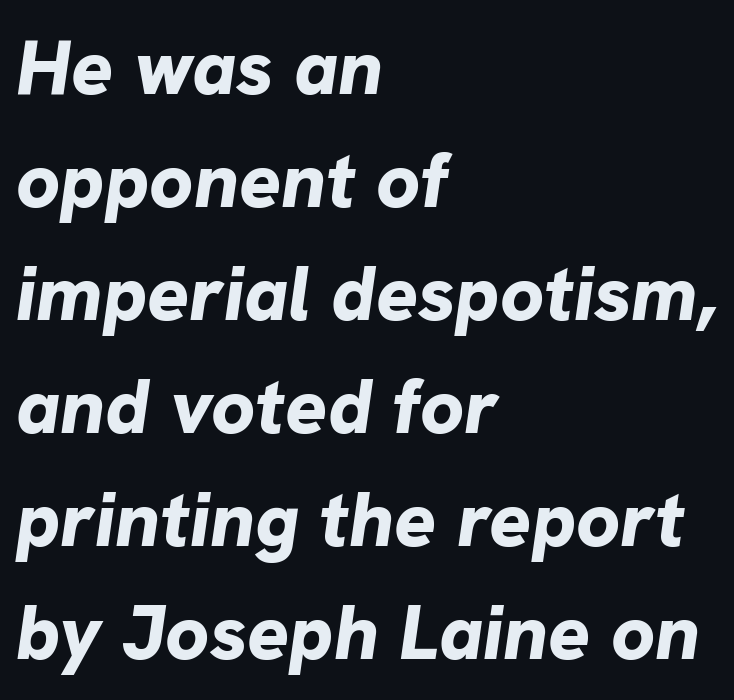
{"italic": "yes", "lean": "right", "slant_degrees": 8, "bold": "yes", "weight": "bold", "width": "normal", "stroke_contrast": "low", "x_height": "medium", "monospaced": "no", "underline": "no", "align": "left", "line_spacing": "normal", "line_spacing_ratio": 1.45, "letter_spacing": "normal", "letter_spacing_em": 0.0, "glyph_px": 78}
